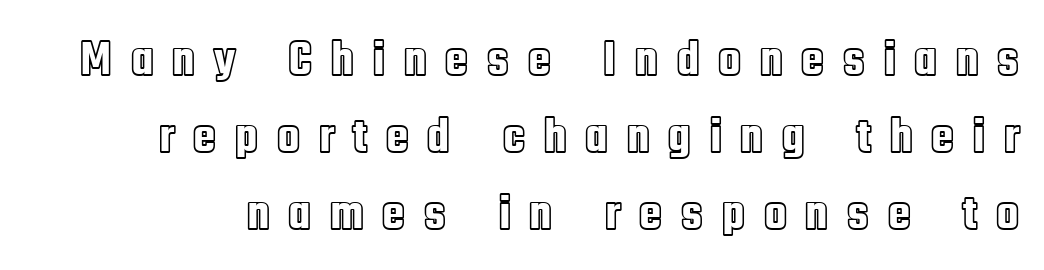
{"italic": "no", "width": "condensed", "x_height": "large", "monospaced": "no", "underline": "no", "line_spacing": "normal", "line_spacing_ratio": 1.54, "letter_spacing": "wide", "letter_spacing_em": 0.34, "glyph_px": 50}
